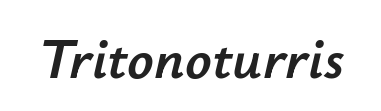
{"italic": "yes", "lean": "right", "slant_degrees": 12, "width": "normal", "stroke_contrast": "low", "x_height": "small", "monospaced": "no", "underline": "no", "letter_spacing": "normal", "letter_spacing_em": 0.0, "glyph_px": 58}
